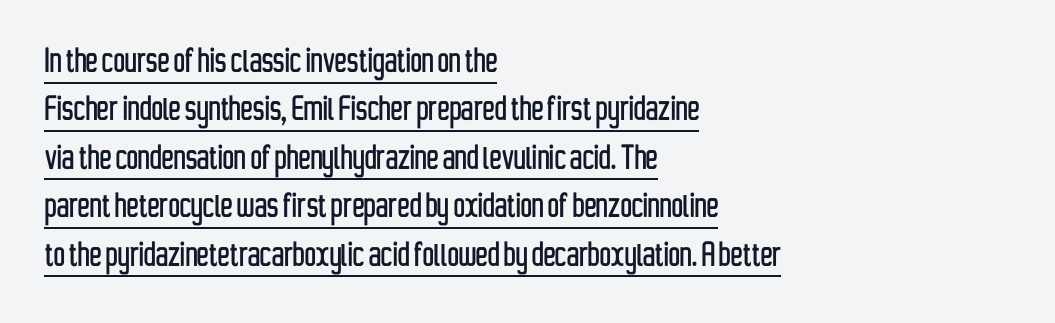
The image shows 40 px condensed sans-serif type, upright; set left-aligned, line spacing 1.21x, normal letter spacing, underlined; low stroke contrast and a medium x-height.
